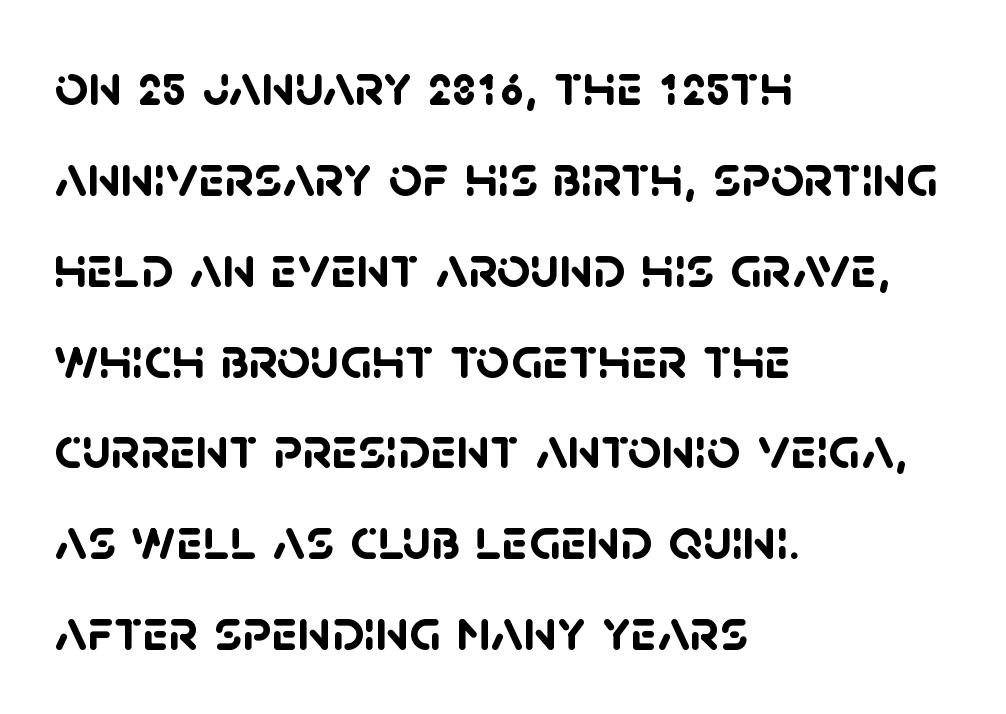
{"serif": "no", "bold": "yes", "weight": "semibold", "width": "normal", "stroke_contrast": "low", "x_height": "large", "monospaced": "no", "underline": "no", "align": "left", "line_spacing": "normal", "line_spacing_ratio": 1.54, "letter_spacing": "normal", "letter_spacing_em": 0.0, "glyph_px": 59}
